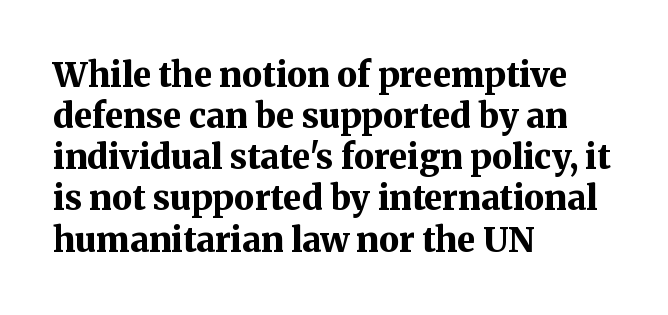
{"serif": "yes", "italic": "no", "bold": "yes", "weight": "bold", "width": "normal", "stroke_contrast": "medium", "x_height": "medium", "monospaced": "no", "underline": "no", "align": "left", "line_spacing_ratio": 1.21, "letter_spacing": "normal", "letter_spacing_em": 0.0, "glyph_px": 34}
